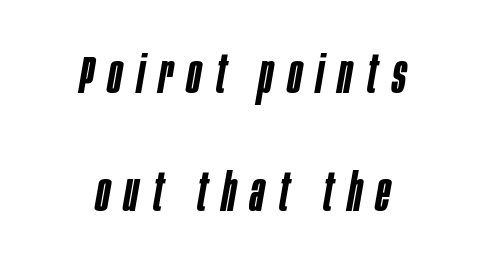
{"italic": "yes", "lean": "right", "slant_degrees": 10, "bold": "semi", "weight": "semibold", "width": "condensed", "stroke_contrast": "low", "x_height": "large", "monospaced": "no", "underline": "no", "align": "center", "line_spacing": "loose", "line_spacing_ratio": 2.26, "letter_spacing": "wide", "letter_spacing_em": 0.28, "glyph_px": 52}
